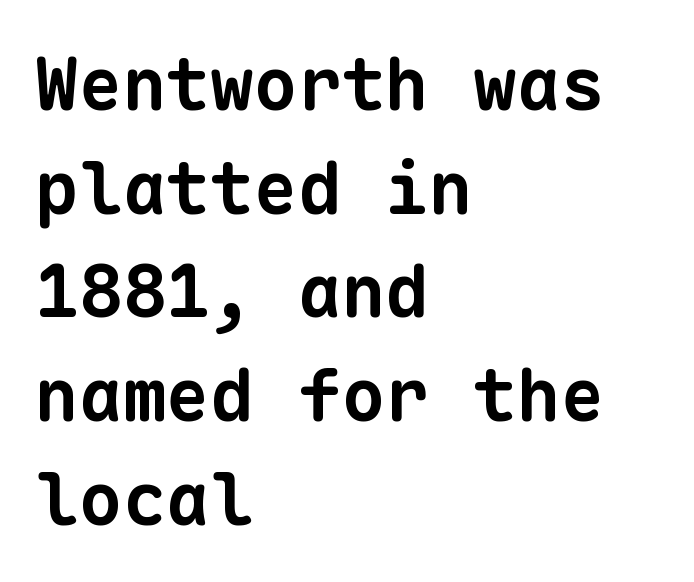
The space between consecutive lines is moderate. Grotesque or geometric, the face here clearly has no serifs. Heavy, bold letterforms. Spacing between characters is what you'd get straight out of the box. This rendering features lettering with no underline. Spacing verdict: monospaced, one width for all characters.
